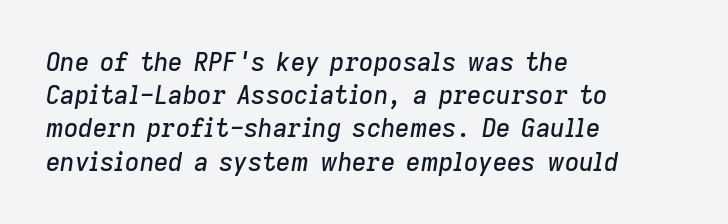
Honestly, the row spacing looks completely unremarkable. Underline: absent. This sample is left-justified, so line endings fall wherever the words run out. Notice how the stems are inclined rather than vertical — that's the hallmark of italics. These lines keep a tight, regular rhythm from letter to letter.
